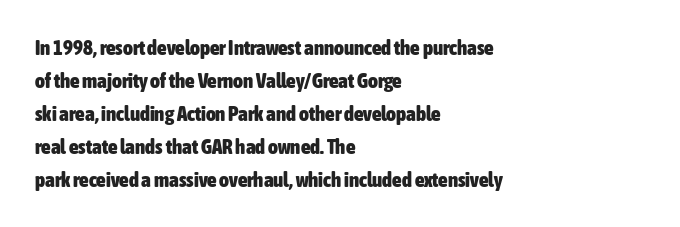
The sample has been set heavy, in full bold. Any mark beneath the type? The region is blank. The ragged edge is on the right, which tells us the setting is flush left. This sample uses plain, unmodified letter spacing. Posture: vertical. Does the leading feel generous? No, just average.
